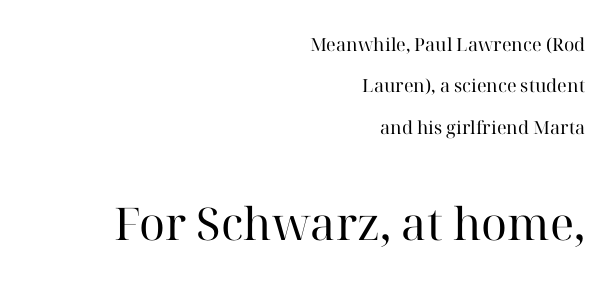
{"serif": "yes", "italic": "no", "bold": "no", "weight": "regular", "width": "normal", "stroke_contrast": "high", "x_height": "medium", "monospaced": "no", "underline": "no", "align": "right", "line_spacing": "loose", "line_spacing_ratio": 2.3, "letter_spacing": "normal", "letter_spacing_em": 0.0, "larger_block": "second", "size_ratio": 2.5, "glyph_px": 45}
